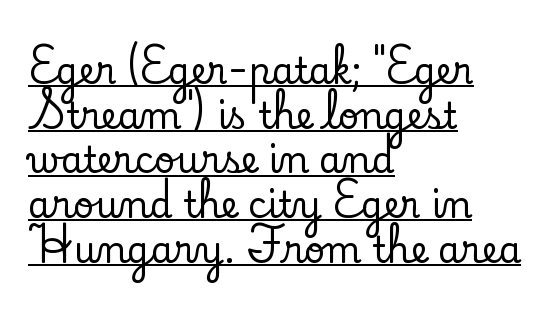
The image shows 36 px serif type, upright; set left-aligned, line spacing 1.24x, normal letter spacing, underlined; low stroke contrast and a small x-height.
